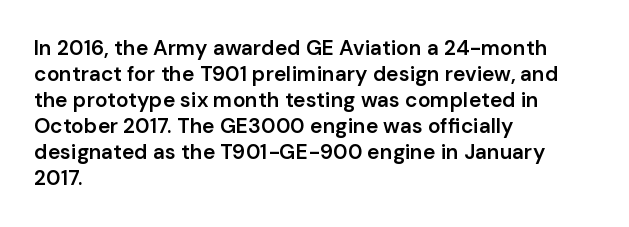
The image shows 21 px text type, upright; set left-aligned, line spacing 1.24x, normal letter spacing, not underlined.
